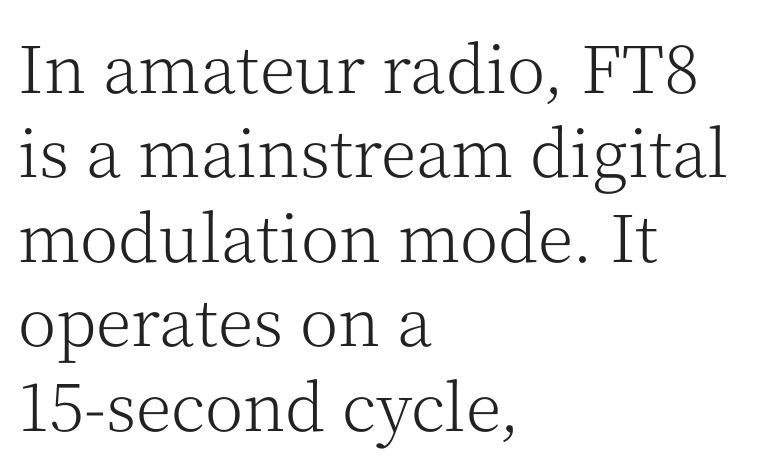
Q: Is the text bold? A: No.
Q: Is the text italic (slanted)? A: No, it is upright.
Q: Is the typeface a serif or a sans-serif typeface? A: Serif.
Q: Is the text underlined? A: No.
Q: How is the paragraph aligned? A: Left-aligned.
Q: Is the spacing between letters normal or unusually wide? A: Normal.
Q: Is the spacing between lines tight, normal or loose? A: Normal.
Q: Width (condensed, normal, or wide)? A: Normal.
Q: Stroke contrast? A: Medium.
Q: x-height? A: Medium.
Q: Monospaced? A: No.
